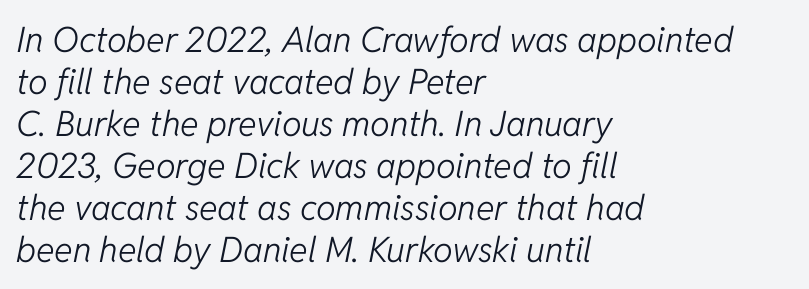
Where is the straight margin? On the left. Spacing verdict: proportional, widths tailored to each character. Letter spacing: default. Summary of weight: not heavy and not bold. Type without underlining.
